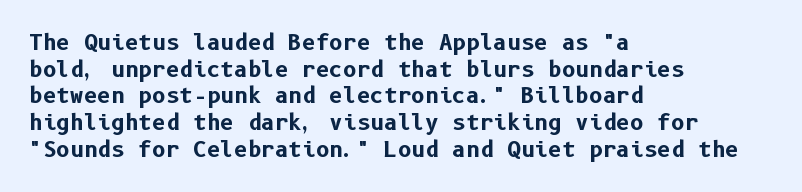
Honestly, the row spacing looks completely unremarkable. Posture: upright roman. Plenty of ink on the page — the face is bold. Typeset ragged right — the left edge is the straight one.
